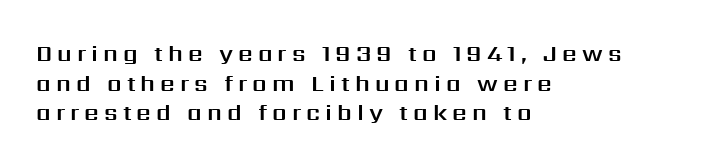
The lines in this sample share a left origin and differ only in where they stop. Type without underlining. Unlike italic type, these characters show no tilt at all. Tracking here is generous; glyphs stand well apart from one another.
